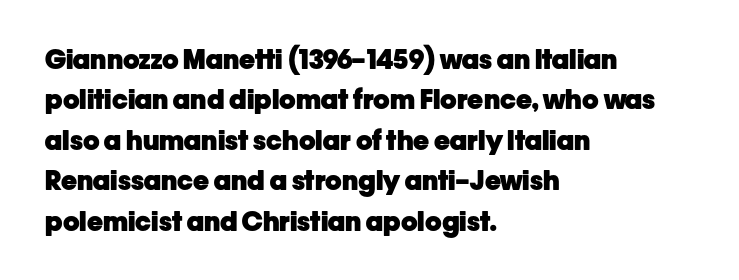
Look at the tracking — it's just the regular setting, nothing added. A classic flush-left, rag-right setting is used for this passage. Lines of text with bare space underneath. The font's upright variant was chosen for this text.
